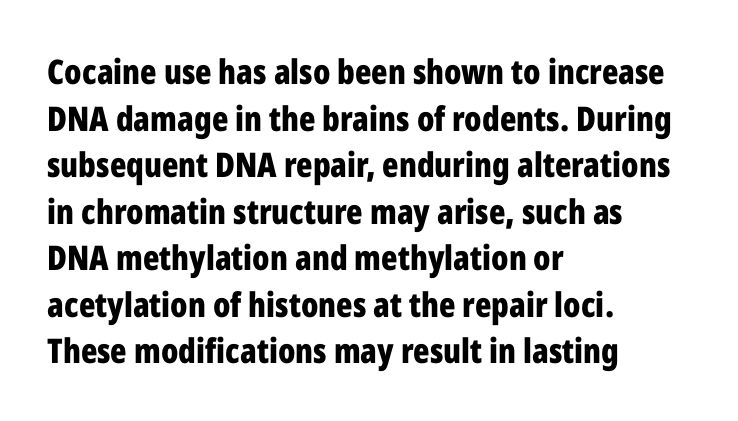
The image shows 34 px bold, condensed sans-serif type, upright; set left-aligned, normal line spacing (1.37x), normal letter spacing, not underlined; low stroke contrast and a medium x-height.
